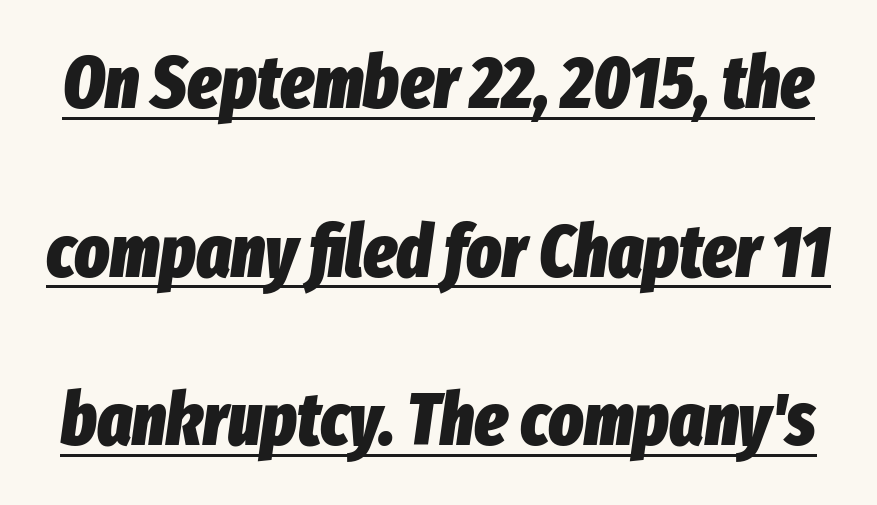
{"italic": "yes", "lean": "right", "slant_degrees": 8, "bold": "yes", "weight": "heavy", "width": "condensed", "stroke_contrast": "low", "x_height": "medium", "monospaced": "no", "underline": "yes", "line_spacing": "loose", "line_spacing_ratio": 2.31, "letter_spacing": "normal", "letter_spacing_em": 0.0, "glyph_px": 73}
